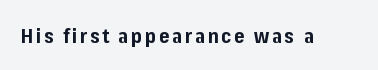
The image shows 20 px bold type, upright; set not underlined.
